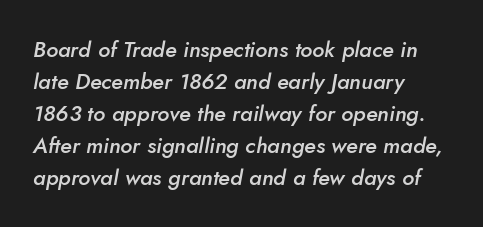
Q: Is the text bold? A: Semi-bold.
Q: Is the text italic (slanted)? A: Yes, it leans right by about 10 degrees.
Q: Is the text underlined? A: No.
Q: How is the paragraph aligned? A: Left-aligned.
Q: Is the spacing between letters normal or unusually wide? A: Normal.
Q: Is the spacing between lines tight, normal or loose? A: Normal.
